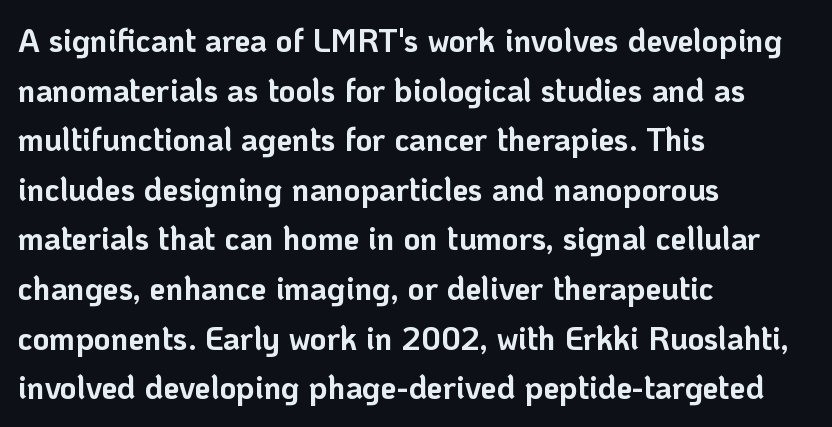
{"serif": "no", "italic": "no", "bold": "yes", "weight": "bold", "width": "normal", "stroke_contrast": "low", "x_height": "medium", "monospaced": "no", "underline": "no", "align": "left", "line_spacing": "normal", "line_spacing_ratio": 1.55, "letter_spacing": "normal", "letter_spacing_em": 0.0, "glyph_px": 32}
